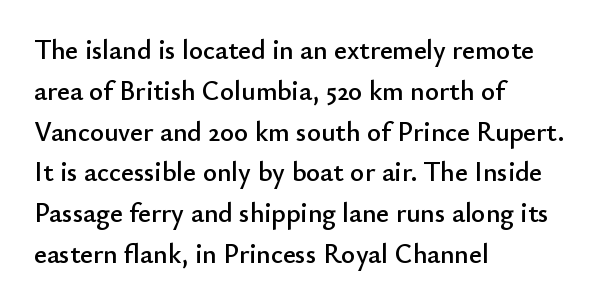
The typography opts for an upright posture over an oblique one. Descenders hang freely into open space. The rag falls on the right side of this text block. No extra tracking has been applied to these lines. Does the leading feel generous? No, just average.
